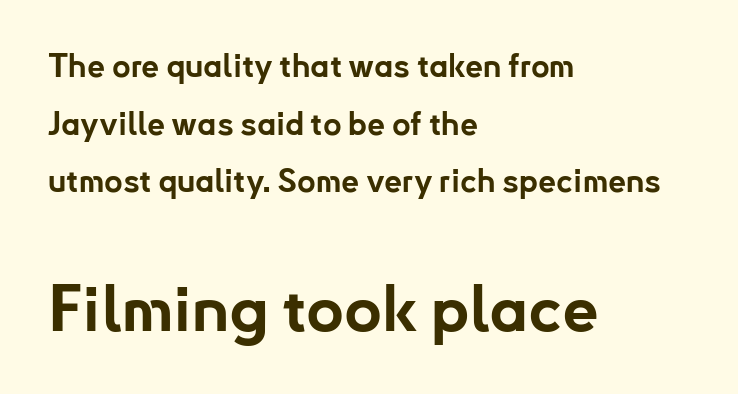
Each line starts at the same left margin while the right side varies. Type size steps up from the first block to the second. Spacing verdict: proportional, widths tailored to each character. In terms of weight, the rendering is a true, heavy bold. The rendering shows plain stroke endings on the letterforms — a sans-serif design. Nobody touched the tracking dial on this one.
